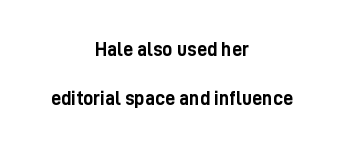
{"italic": "no", "bold": "yes", "underline": "no", "align": "center", "line_spacing": "loose", "line_spacing_ratio": 2.43, "letter_spacing": "normal", "letter_spacing_em": 0.0, "glyph_px": 20}
